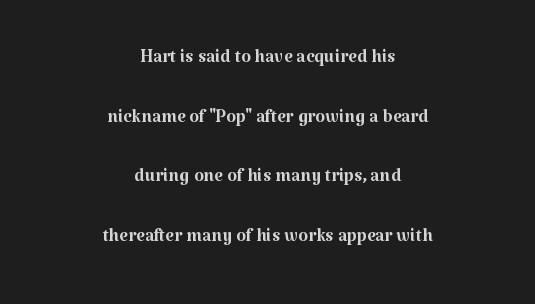
Neither beginnings nor endings align; midpoints do. The space directly below the letters is spotless. Unbolded letterforms with no extra heft. The typography opts for an upright posture over an oblique one. Nobody touched the tracking dial on this one. Does the leading feel generous? Absolutely, it's lavish.
